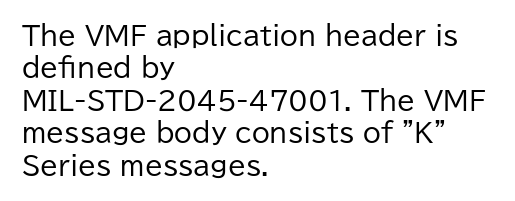
Line spacing here is normal. Nobody touched the tracking dial on this one. Quick note: underline off. Designer's note — italics off, roman on. The lines are quadded left.
